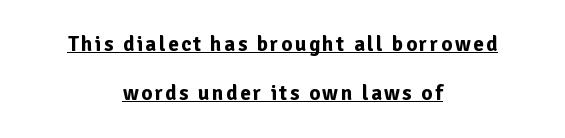
Compared with typical paragraphs, the rows here are farther apart. Designer's note — italics off, roman on. Centered paragraph, ragged on both sides. The strokes are fattened all the way to bold. Underlining? Definitely there.
